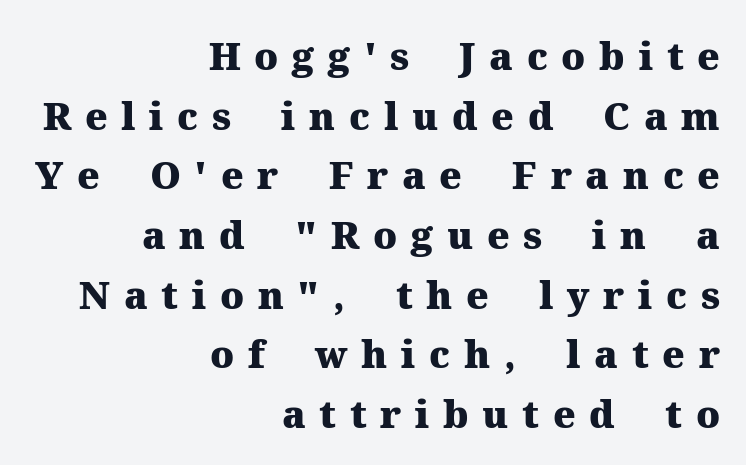
Evenly set lines give the paragraph a standard silhouette. The designer went with a serif here, giving each stem small feet. Bare-footed words on every line. The letters advance in unequal steps, a hallmark of proportional type.
